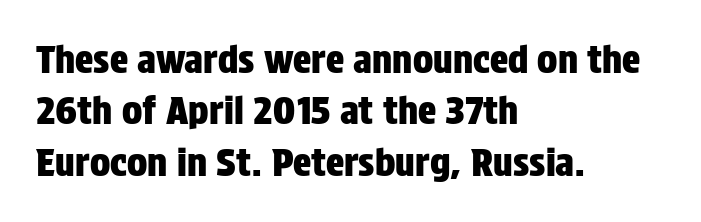
Q: Is the text italic (slanted)? A: No, it is upright.
Q: Is the typeface a serif or a sans-serif typeface? A: Sans-serif.
Q: Is the text underlined? A: No.
Q: How is the paragraph aligned? A: Left-aligned.
Q: Is the spacing between letters normal or unusually wide? A: Normal.
Q: Is the spacing between lines tight, normal or loose? A: Normal.
Q: Width (condensed, normal, or wide)? A: Condensed.
Q: Stroke contrast? A: Low.
Q: x-height? A: Large.
Q: Monospaced? A: No.
